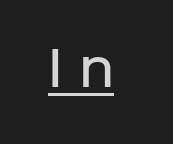
Posture: upright roman. The face used here is proportionally spaced, like ordinary book or web type. The passage shown has open, widely tracked lettering throughout. Moderately thickened strokes mark this as semibold type. The typeface chosen for these lines omits serifs. Every word sits above its own underline.
